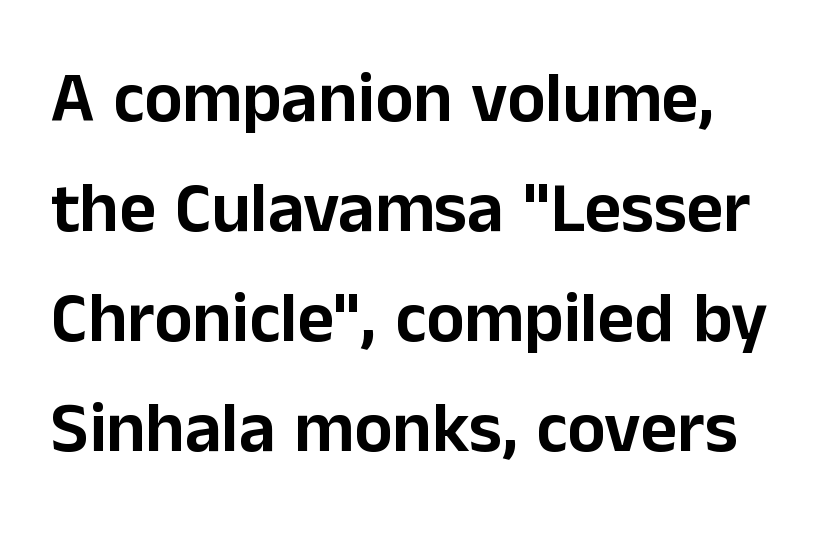
Glance below the letters and you will spot only blank space. This rendering leaves character spacing at its baseline value. Serif or sans? Sans — the stroke terminals are bare. The font's upright variant was chosen for this text.
